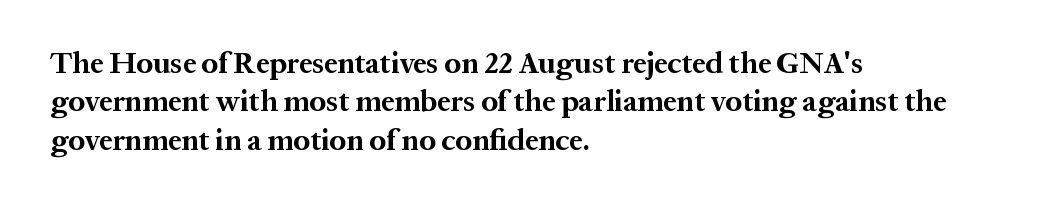
The image shows 30 px bold serif type, upright; set left-aligned, normal line spacing (1.28x), normal letter spacing, not underlined; medium stroke contrast and a medium x-height.
